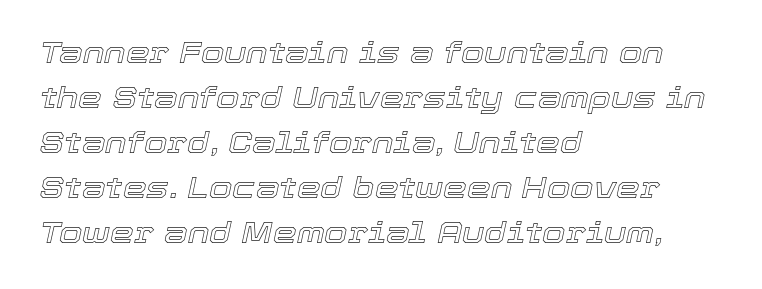
The image shows 30 px text type, italic (leaning right); set left-aligned, normal line spacing (1.5x), normal letter spacing, not underlined; a medium x-height.
